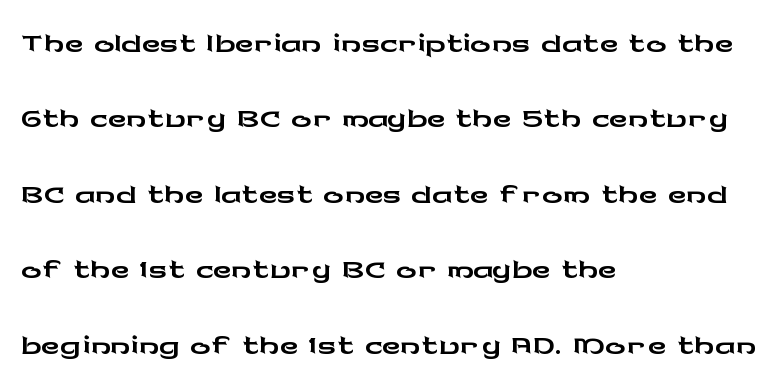
The type family on display is of the sans-serif kind. Reading down the column, the eye jumps a familiar distance to each next line. Spacing verdict: proportional, widths tailored to each character. Students, note that the glyphs here touch the page at normal intervals. The strip under each line holds only bare page. Leftover space on each line is placed entirely after the last word.
